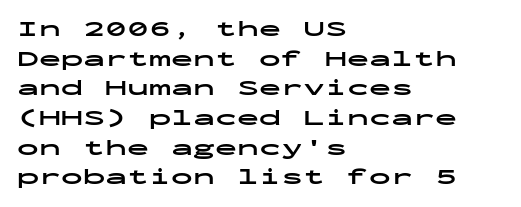
The image shows 22 px bold type, upright; set left-aligned, normal line spacing (1.35x), normal letter spacing, not underlined.
